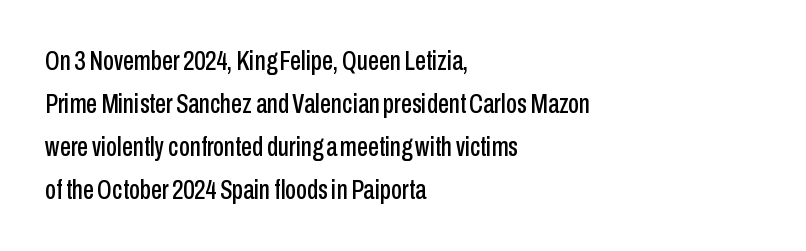
{"serif": "no", "italic": "no", "width": "condensed", "stroke_contrast": "low", "x_height": "medium", "monospaced": "no", "underline": "no", "align": "left", "line_spacing": "normal", "line_spacing_ratio": 1.54, "letter_spacing": "normal", "letter_spacing_em": 0.0, "glyph_px": 28}
